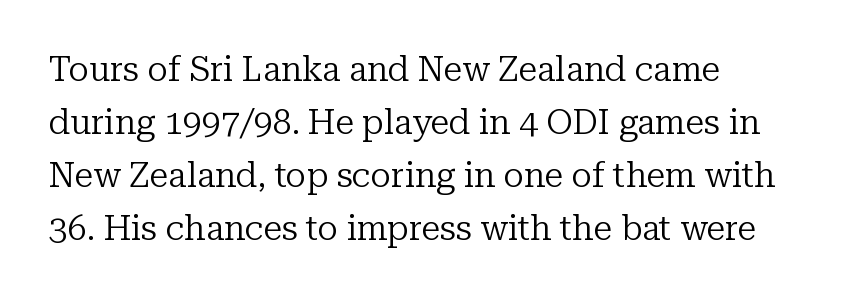
Q: Is the text bold? A: No.
Q: Is the text italic (slanted)? A: No, it is upright.
Q: Is the typeface a serif or a sans-serif typeface? A: Serif.
Q: Is the text underlined? A: No.
Q: How is the paragraph aligned? A: Left-aligned.
Q: Is the spacing between letters normal or unusually wide? A: Normal.
Q: Is the spacing between lines tight, normal or loose? A: Normal.
Q: Width (condensed, normal, or wide)? A: Normal.
Q: Stroke contrast? A: Low.
Q: x-height? A: Medium.
Q: Monospaced? A: No.
